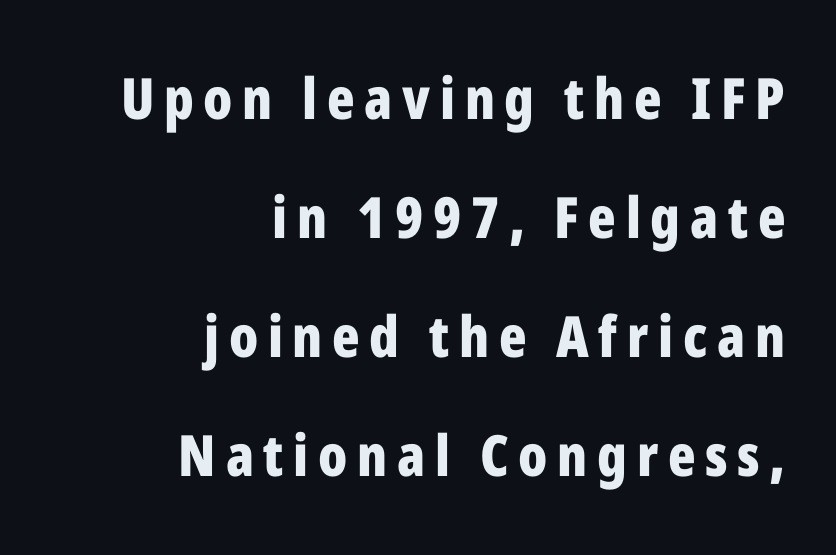
{"serif": "no", "italic": "no", "bold": "yes", "weight": "bold", "width": "condensed", "stroke_contrast": "low", "x_height": "medium", "monospaced": "no", "underline": "no", "align": "right", "line_spacing": "loose", "line_spacing_ratio": 2.09, "glyph_px": 57}
